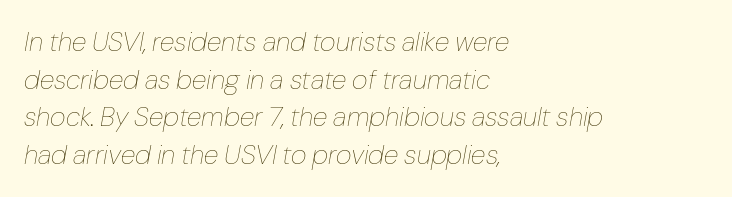
The image shows 27 px text type, italic (leaning right); set left-aligned, normal line spacing (1.39x), normal letter spacing, not underlined.
